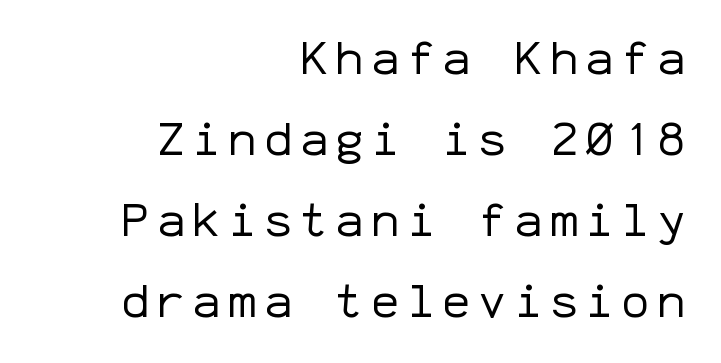
The weight would be labelled regular, book, light, or lighter still. Observe the absence of serifs on each vertical stroke in this sample. Horizontal alignment here is rightward, an uncommon choice for prose. This sample has the even, mechanical cadence of fixed-width lettering. Check under the words: just untouched page. Unlike italic type, these characters show no tilt at all.
